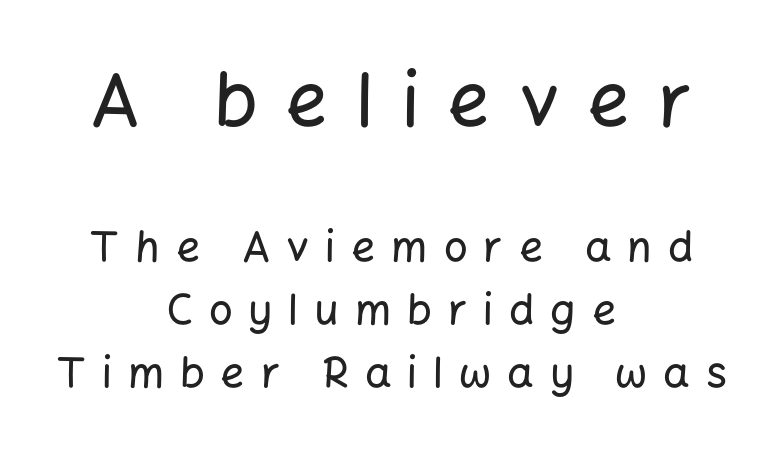
This sample uses expanded letter spacing, leaving extra air between glyphs. The designer went with a sans here, leaving each stem footless. Compared with typical paragraphs, the rows here are spaced about the same. Centered paragraph, ragged on both sides.
